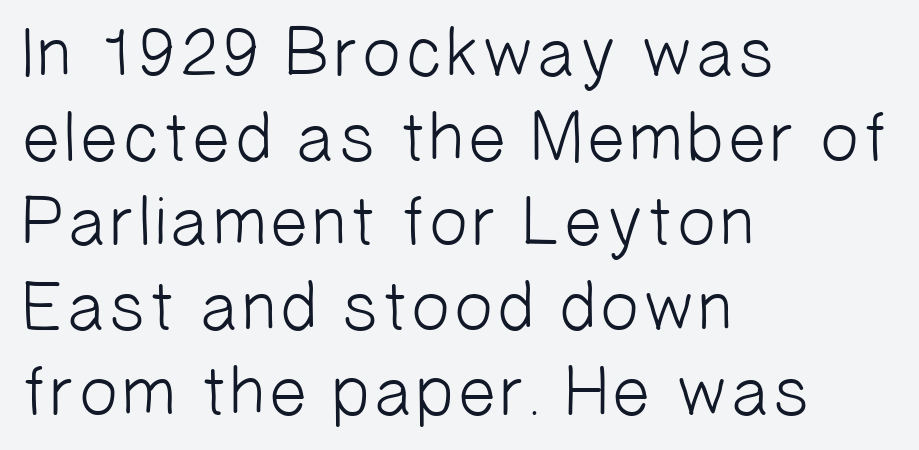
The image shows 70 px light sans-serif type; set left-aligned, line spacing 1.21x, normal letter spacing, not underlined; low stroke contrast and a medium x-height.
